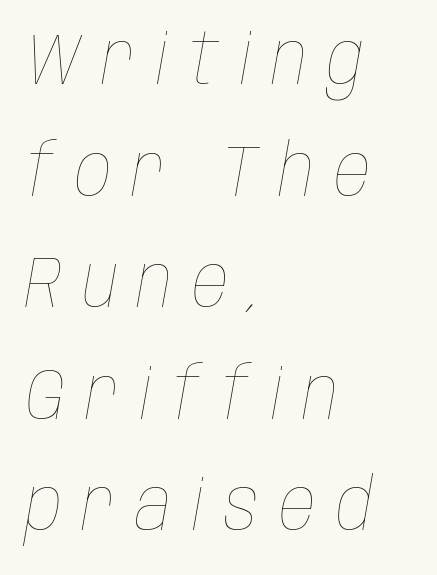
{"italic": "yes", "lean": "right", "slant_degrees": 10, "bold": "no", "weight": "thin", "width": "condensed", "stroke_contrast": "low", "x_height": "large", "monospaced": "no", "underline": "no", "align": "left", "line_spacing": "normal", "line_spacing_ratio": 1.55, "letter_spacing": "wide", "letter_spacing_em": 0.28, "glyph_px": 72}
